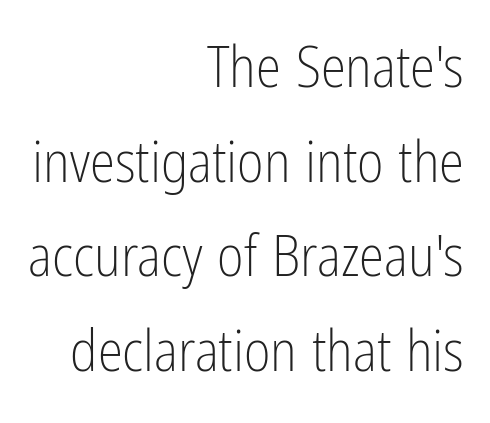
The image shows 57 px light, condensed sans-serif type, upright; set right-aligned, normal line spacing (1.66x), normal letter spacing, not underlined; low stroke contrast and a medium x-height.
